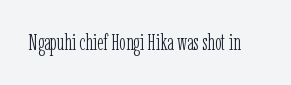
The image shows 22 px text type, upright; set normal letter spacing, not underlined.
